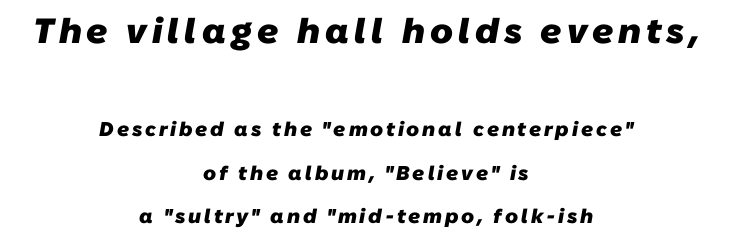
Notice how the passage keeps no hard edge, just a central spine. Each letter's strokes conclude bluntly, with no projecting serifs. The upper block of text is set noticeably larger than the block beneath it. Quick note: interline space is abundant. The face used here has the dense, thick strokes of a bold.
